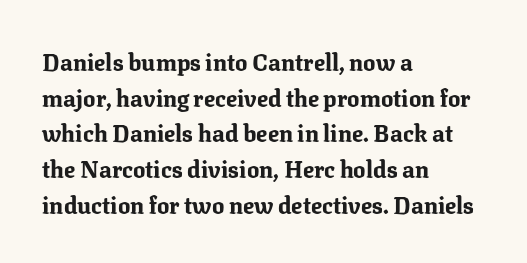
Q: Is the text bold? A: Yes.
Q: Is the text italic (slanted)? A: No, it is upright.
Q: Is the text underlined? A: No.
Q: How is the paragraph aligned? A: Left-aligned.
Q: Is the spacing between letters normal or unusually wide? A: Normal.
Q: Is the spacing between lines tight, normal or loose? A: Normal.
